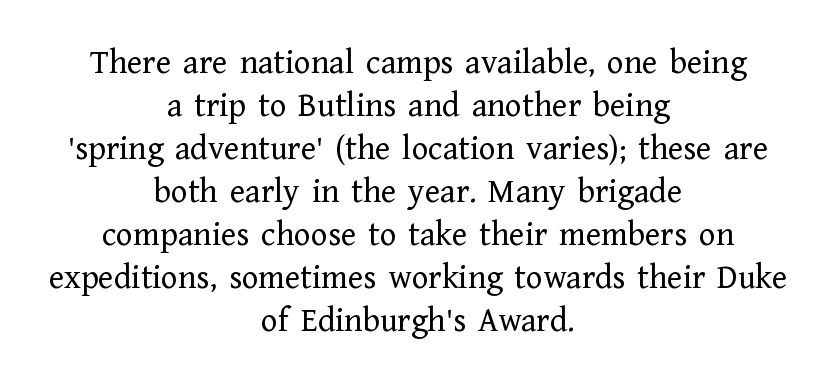
{"serif": "yes", "italic": "no", "bold": "no", "weight": "regular", "width": "normal", "stroke_contrast": "low", "x_height": "medium", "monospaced": "no", "underline": "no", "align": "center", "line_spacing_ratio": 1.23, "letter_spacing": "normal", "letter_spacing_em": 0.0, "glyph_px": 35}
